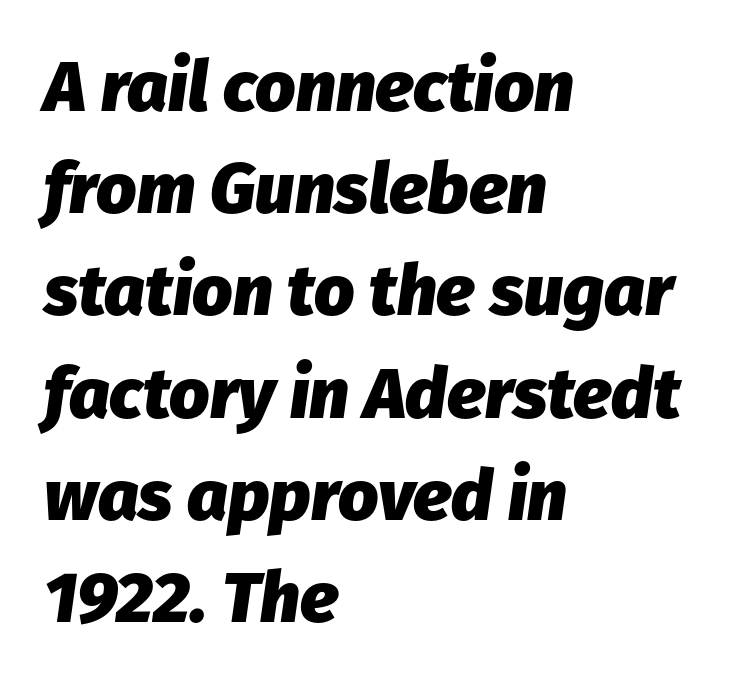
{"italic": "yes", "lean": "right", "slant_degrees": 8, "bold": "yes", "weight": "heavy", "width": "normal", "stroke_contrast": "low", "x_height": "medium", "monospaced": "no", "underline": "no", "align": "left", "line_spacing": "normal", "line_spacing_ratio": 1.44, "letter_spacing": "normal", "letter_spacing_em": 0.0, "glyph_px": 71}
